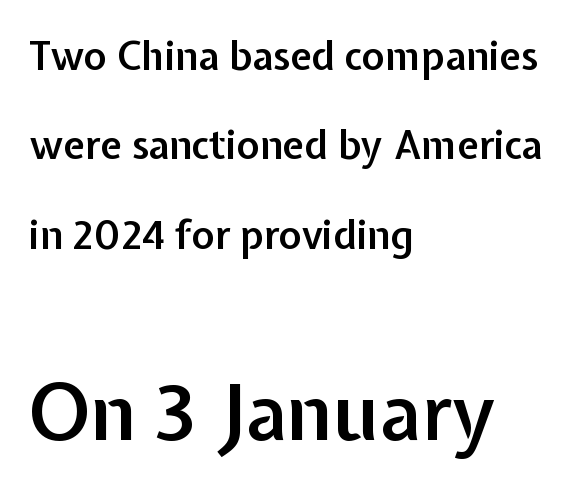
The image shows 78 px semibold sans-serif type, upright; set left-aligned, loose line spacing (2.29x), normal letter spacing, not underlined; the second (bottom) block is 2.0x larger; low stroke contrast and a medium x-height.
